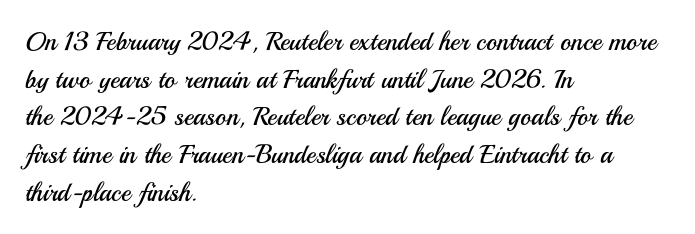
Q: Is the text bold? A: No.
Q: Is the text italic (slanted)? A: Yes.
Q: Is the text underlined? A: No.
Q: How is the paragraph aligned? A: Left-aligned.
Q: Is the spacing between letters normal or unusually wide? A: Normal.
Q: Is the spacing between lines tight, normal or loose? A: Normal.
